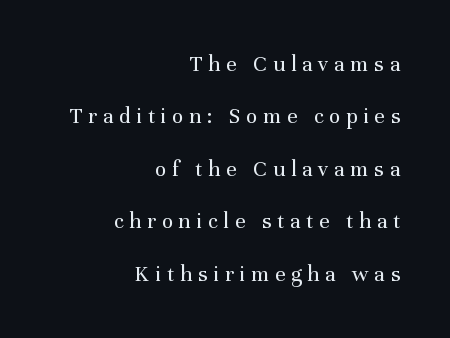
The image shows 23 px text type, upright; set right-aligned, loose line spacing (2.28x), unusually wide letter spacing (+0.25 em), not underlined.
